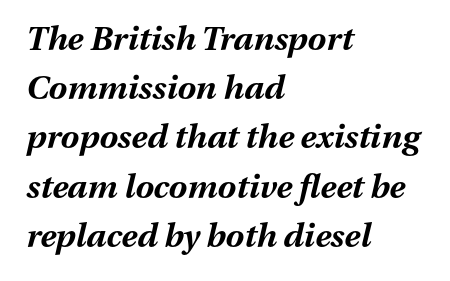
{"italic": "yes", "lean": "right", "slant_degrees": 13, "bold": "yes", "weight": "bold", "width": "normal", "stroke_contrast": "medium", "x_height": "medium", "monospaced": "no", "underline": "no", "align": "left", "line_spacing": "normal", "line_spacing_ratio": 1.49, "letter_spacing": "normal", "letter_spacing_em": 0.0, "glyph_px": 33}
